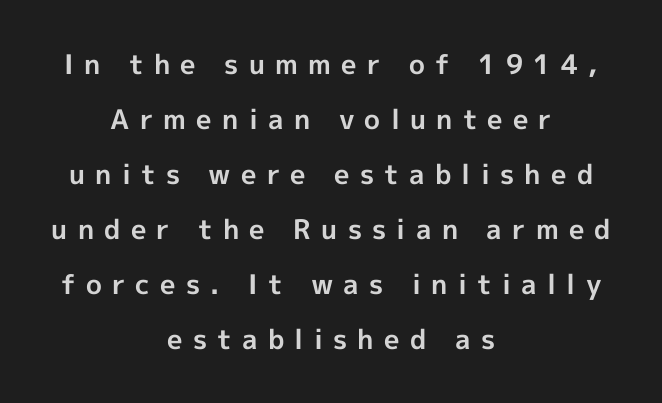
Underlining? Definitely not there. The tracking jumps out immediately: characters are airy and widely separated. Plenty of ink on the page — the face is bold. In terms of posture, this sample is upright. The paragraph has two soft edges and a firm central axis.
